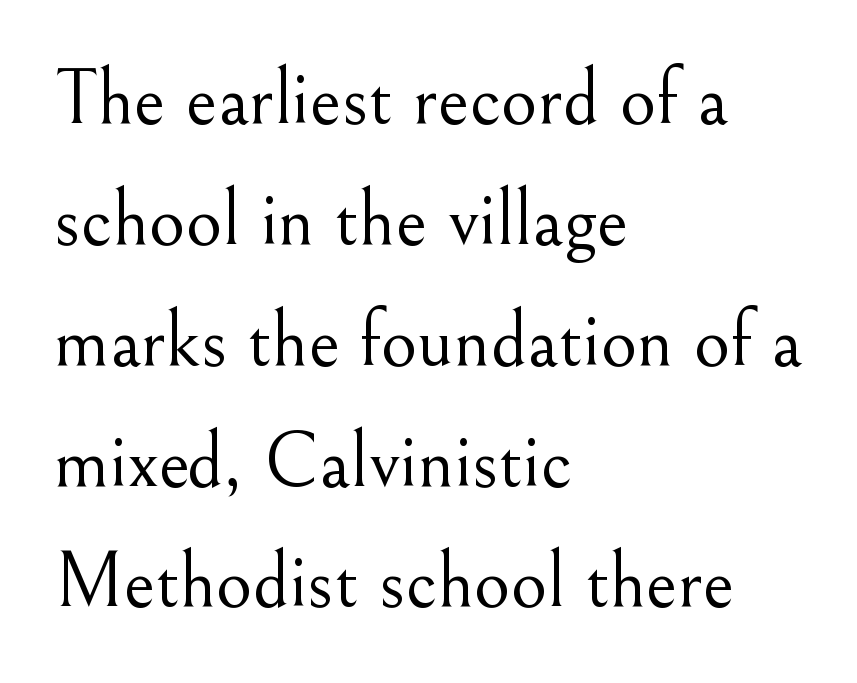
{"serif": "yes", "italic": "no", "bold": "no", "weight": "light", "width": "normal", "stroke_contrast": "medium", "x_height": "small", "monospaced": "no", "underline": "no", "align": "left", "line_spacing": "normal", "line_spacing_ratio": 1.53, "letter_spacing": "normal", "letter_spacing_em": 0.0, "glyph_px": 79}
